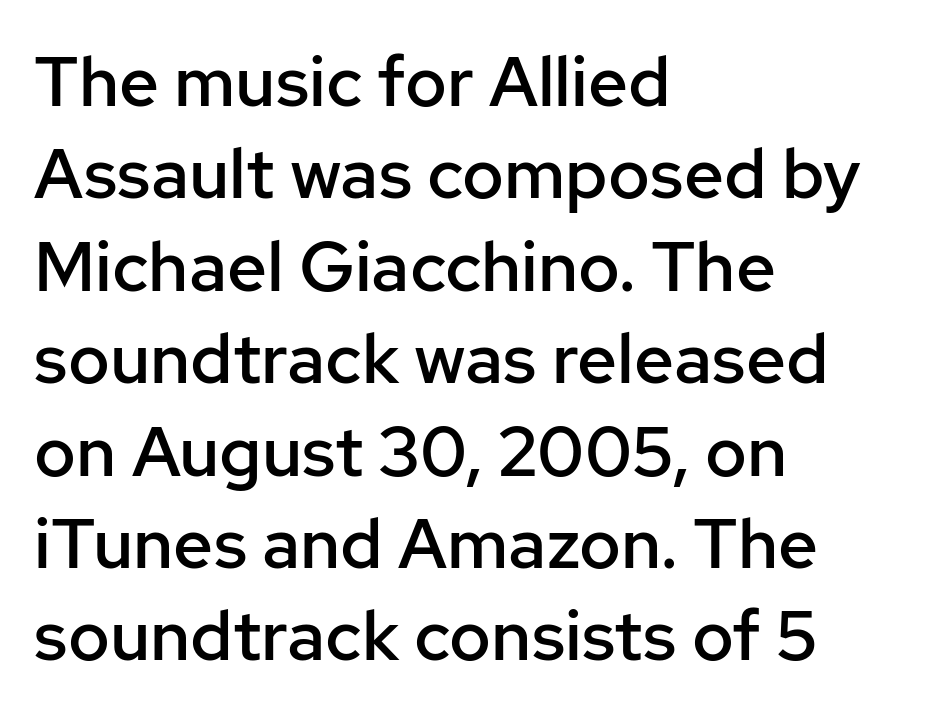
{"serif": "no", "italic": "no", "bold": "semi", "weight": "semibold", "width": "normal", "stroke_contrast": "low", "x_height": "medium", "monospaced": "no", "underline": "no", "align": "left", "line_spacing": "normal", "line_spacing_ratio": 1.32, "letter_spacing": "normal", "letter_spacing_em": 0.0, "glyph_px": 70}
